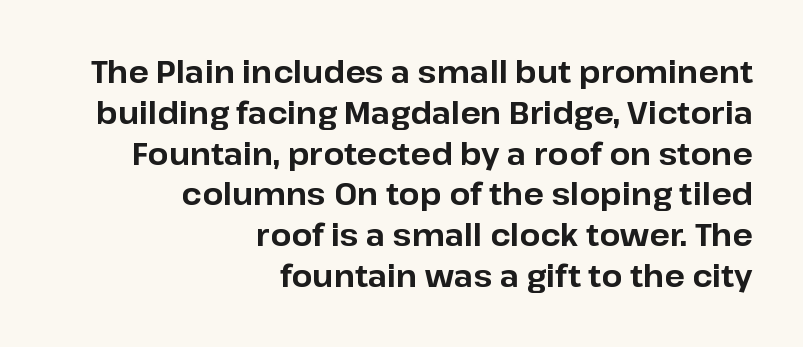
Q: Is the text bold? A: Yes.
Q: Is the text italic (slanted)? A: No, it is upright.
Q: Is the typeface a serif or a sans-serif typeface? A: Sans-serif.
Q: Is the text underlined? A: No.
Q: How is the paragraph aligned? A: Right-aligned.
Q: Is the spacing between letters normal or unusually wide? A: Normal.
Q: Is the spacing between lines tight, normal or loose? A: Normal.
Q: Width (condensed, normal, or wide)? A: Normal.
Q: Stroke contrast? A: Low.
Q: x-height? A: Medium.
Q: Monospaced? A: No.
